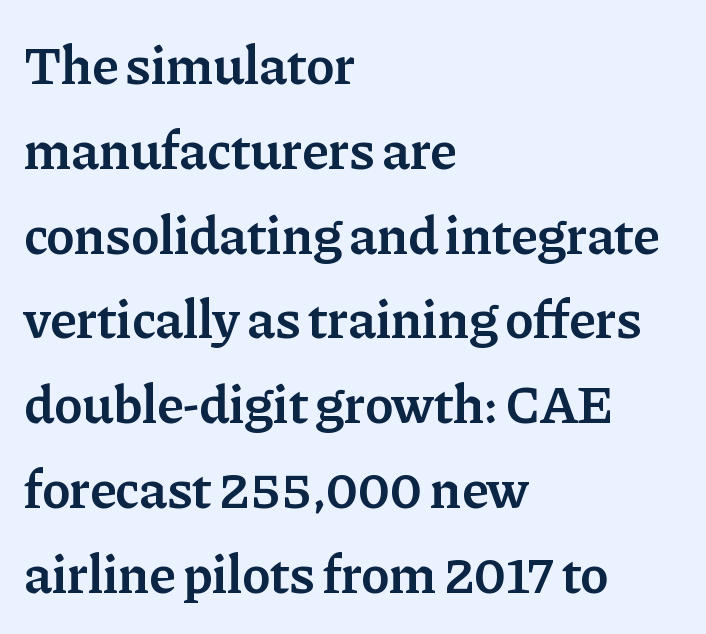
The image shows 54 px semibold serif type, upright; set left-aligned, normal line spacing (1.57x), normal letter spacing, not underlined; low stroke contrast and a medium x-height.
